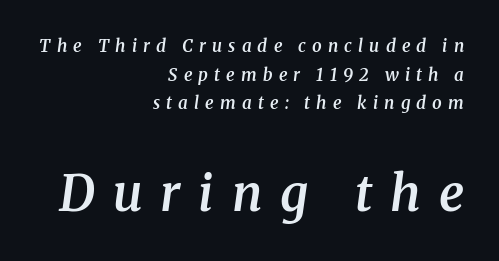
The image shows 50 px semibold serif type, italic (leaning right); set right-aligned, normal line spacing (1.69x), unusually wide letter spacing (+0.36 em), not underlined; the second (bottom) block is 2.94x larger; medium stroke contrast and a medium x-height.
